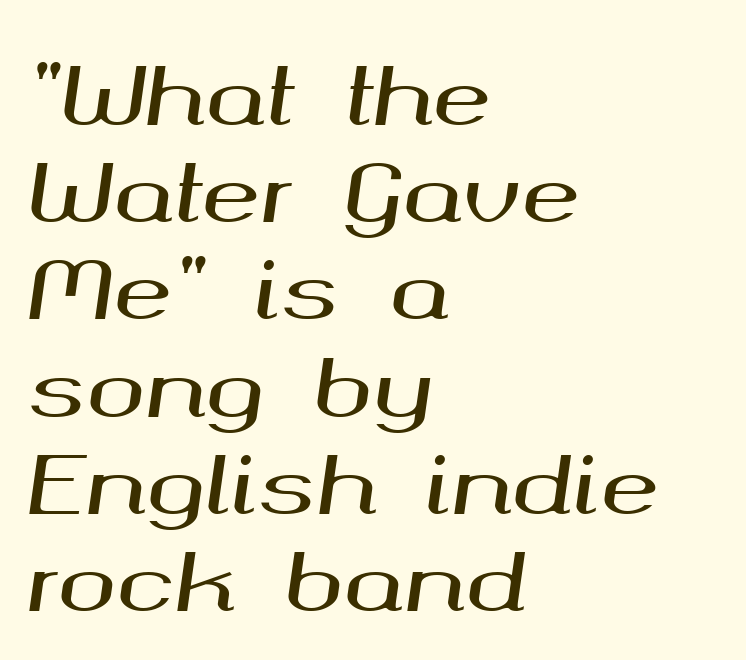
The gap between lines stays unmarked. Inter-character spacing is left at the font's built-in metrics. This is oblique type, the kind used for emphasis or titles. A typesetter would call this proportional, since set widths differ per character.
